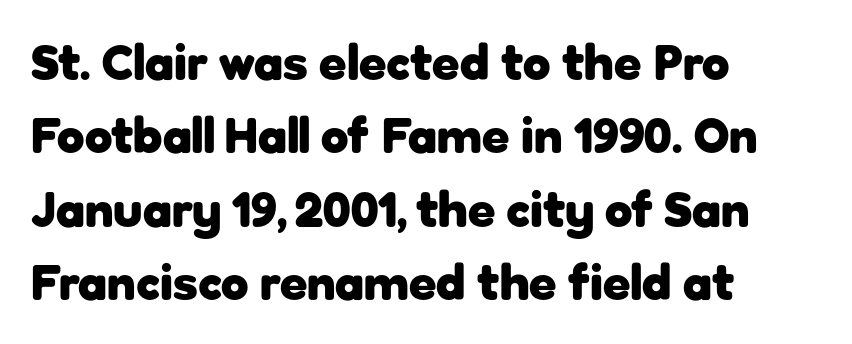
{"serif": "no", "italic": "no", "bold": "yes", "weight": "heavy", "width": "normal", "stroke_contrast": "low", "x_height": "medium", "monospaced": "no", "underline": "no", "align": "left", "line_spacing": "normal", "line_spacing_ratio": 1.47, "letter_spacing": "normal", "letter_spacing_em": 0.0, "glyph_px": 50}
